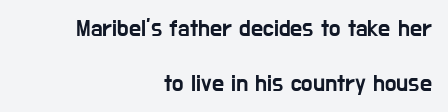
The image shows 24 px text type, upright; set right-aligned, loose line spacing (2.28x), normal letter spacing, not underlined.
